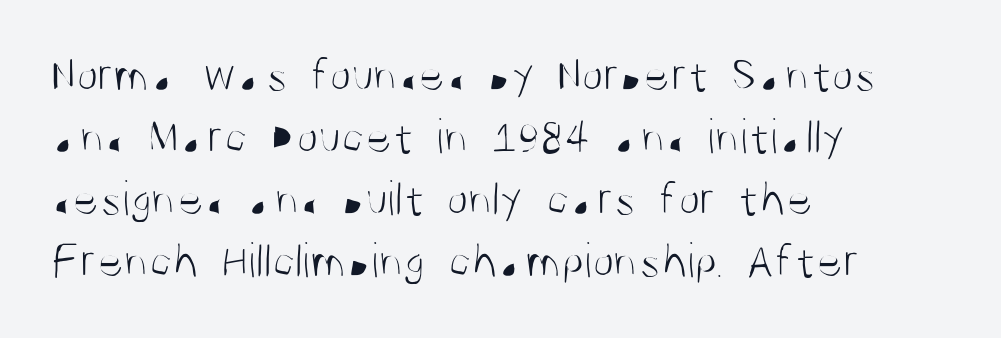
{"serif": "no", "italic": "no", "bold": "no", "weight": "light", "width": "condensed", "stroke_contrast": "medium", "x_height": "large", "monospaced": "no", "underline": "no", "align": "left", "line_spacing_ratio": 1.24, "letter_spacing": "normal", "letter_spacing_em": 0.0, "glyph_px": 50}
